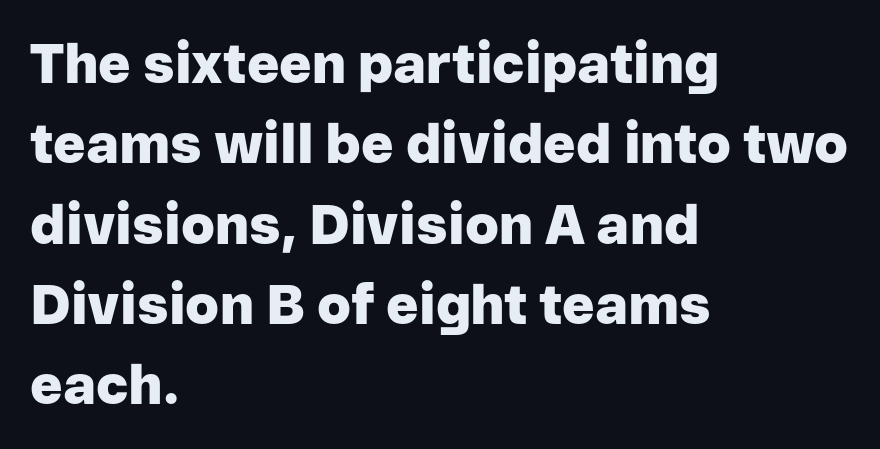
Compared with an ordinary text face, these strokes are far heavier — a full bold. A normal amount of white space separates one row of letters from the next. Varying glyph widths throughout — classic text-font behaviour. The space beneath each line is pristine and unruled.
